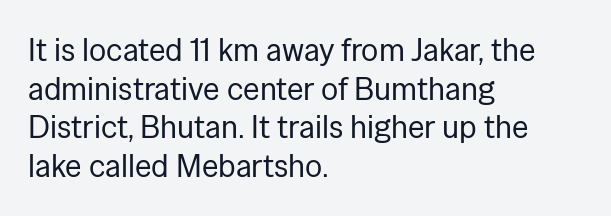
These lines are rendered in a variable-pitch font. The weight tops out at a normal text grade. Spacing between characters is what you'd get straight out of the box. The baseline area is clear.
